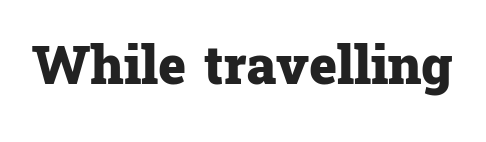
The image shows 53 px heavy serif type, upright; set normal letter spacing, not underlined; low stroke contrast and a medium x-height.
